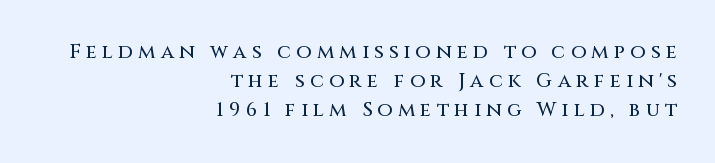
The image shows 20 px text type, upright; set right-aligned, normal line spacing (1.46x), unusually wide letter spacing (+0.26 em), not underlined.
